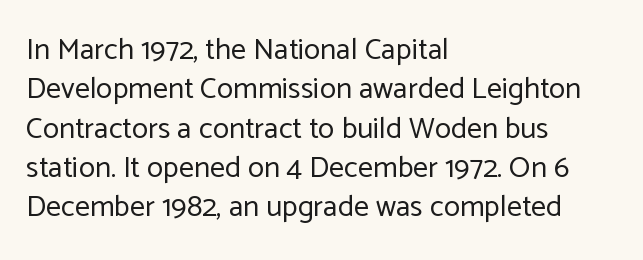
Q: Is the text bold? A: No.
Q: Is the text italic (slanted)? A: No, it is upright.
Q: Is the typeface a serif or a sans-serif typeface? A: Sans-serif.
Q: Is the text underlined? A: No.
Q: How is the paragraph aligned? A: Left-aligned.
Q: Is the spacing between letters normal or unusually wide? A: Normal.
Q: Is the spacing between lines tight, normal or loose? A: Normal.
Q: Width (condensed, normal, or wide)? A: Normal.
Q: Stroke contrast? A: Low.
Q: x-height? A: Medium.
Q: Monospaced? A: No.
